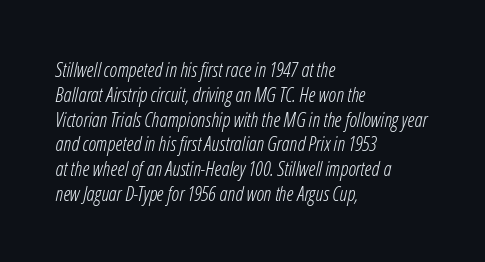
Q: Is the text bold? A: No.
Q: Is the text italic (slanted)? A: Yes, it leans right by about 12 degrees.
Q: Is the text underlined? A: No.
Q: How is the paragraph aligned? A: Left-aligned.
Q: Is the spacing between letters normal or unusually wide? A: Normal.
